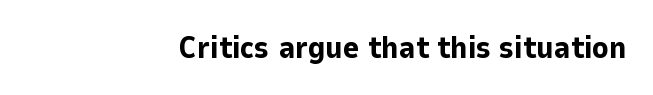
What kind of face is this? One without serifs — a sans. How are the letters spaced? Ordinarily, with no added tracking. Lines of text with bare space underneath. Heft: maximum for text — a bold.
